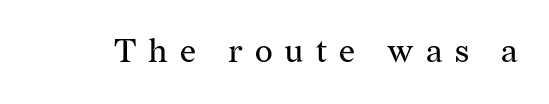
{"serif": "yes", "italic": "no", "bold": "no", "weight": "regular", "width": "normal", "stroke_contrast": "medium", "x_height": "medium", "monospaced": "no", "underline": "no", "letter_spacing": "wide", "letter_spacing_em": 0.35, "glyph_px": 34}
